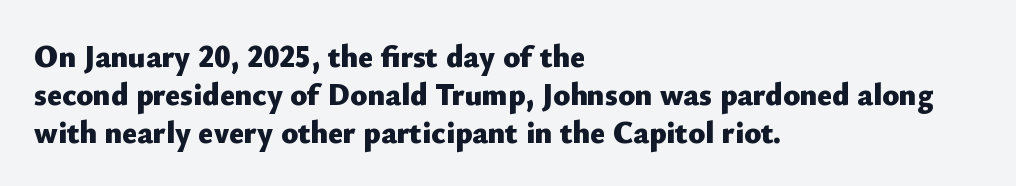
The rendering anchors every line to the left-hand side. It's the straight-up-and-down kind of type. No word sits above an underline. Thick stems and heavy bowls — unmistakably bold. This is sans-serif lettering, the kind often seen on screens and signage. Varying glyph widths throughout — classic text-font behaviour.
